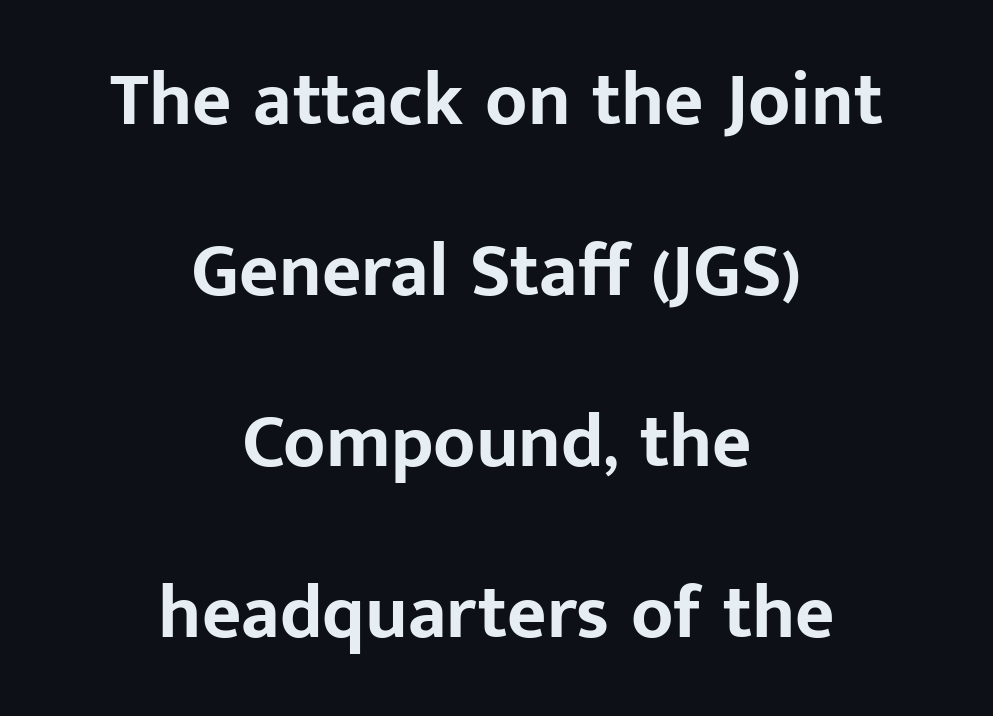
Classification — sans serif. Students, observe: this is what heavily led, spacious text looks like. No extra tracking has been applied to these lines. This sample has the flowing, uneven cadence of proportional lettering.
